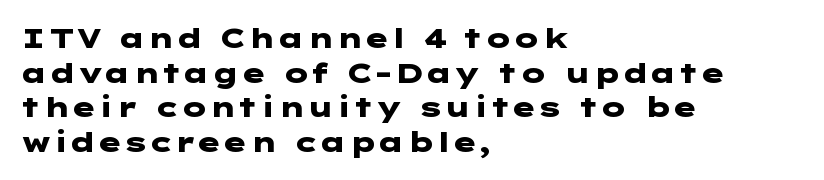
Q: Is the text bold? A: Yes.
Q: Is the text italic (slanted)? A: No, it is upright.
Q: Is the typeface a serif or a sans-serif typeface? A: Sans-serif.
Q: Is the text underlined? A: No.
Q: How is the paragraph aligned? A: Left-aligned.
Q: Is the spacing between letters normal or unusually wide? A: Normal.
Q: Width (condensed, normal, or wide)? A: Wide.
Q: Stroke contrast? A: Low.
Q: x-height? A: Medium.
